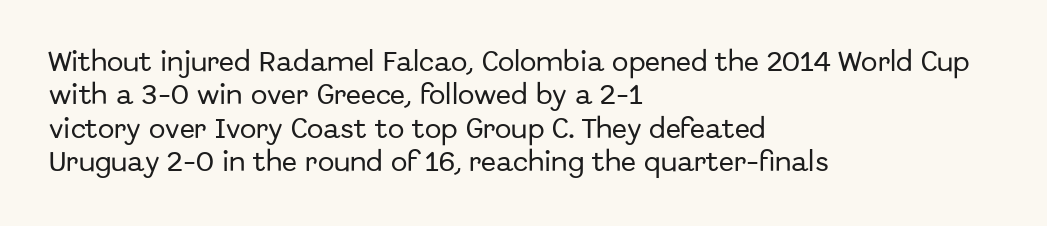
{"italic": "no", "underline": "no", "align": "left", "line_spacing": "normal", "line_spacing_ratio": 1.52, "letter_spacing": "normal", "letter_spacing_em": 0.0, "glyph_px": 22}
